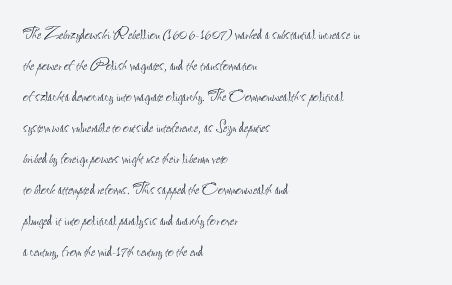
The image shows 20 px text type; set left-aligned, normal line spacing (1.55x), normal letter spacing, not underlined.
